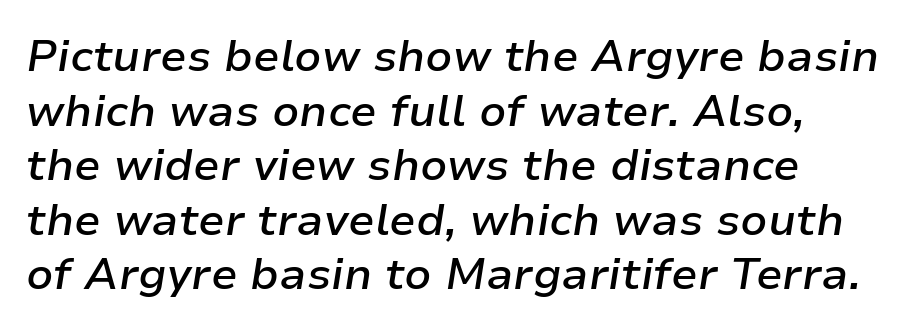
The image shows 44 px semibold type, italic (leaning right); set left-aligned, line spacing 1.24x, normal letter spacing, not underlined; low stroke contrast and a medium x-height.
